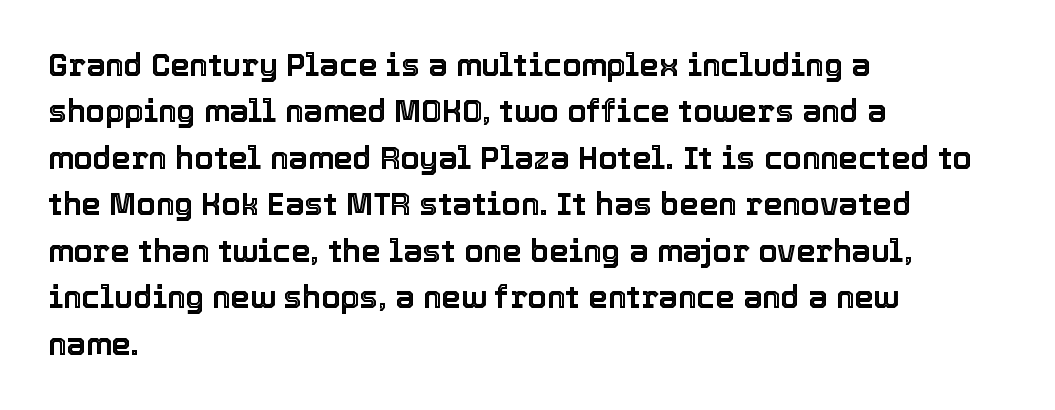
The image shows 31 px text type, upright; set left-aligned, normal line spacing (1.5x), normal letter spacing, not underlined; a medium x-height.
